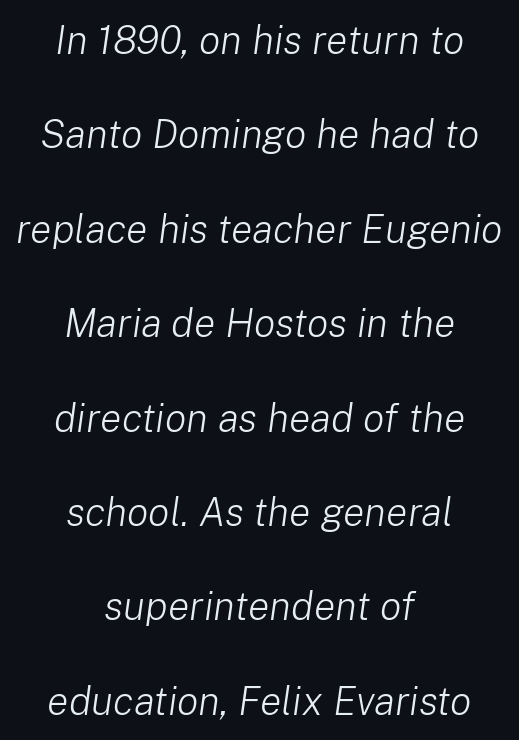
{"italic": "yes", "lean": "right", "slant_degrees": 8, "bold": "no", "weight": "light", "width": "normal", "stroke_contrast": "low", "x_height": "medium", "monospaced": "no", "underline": "no", "align": "center", "line_spacing": "loose", "line_spacing_ratio": 2.36, "letter_spacing": "normal", "letter_spacing_em": 0.0, "glyph_px": 40}
